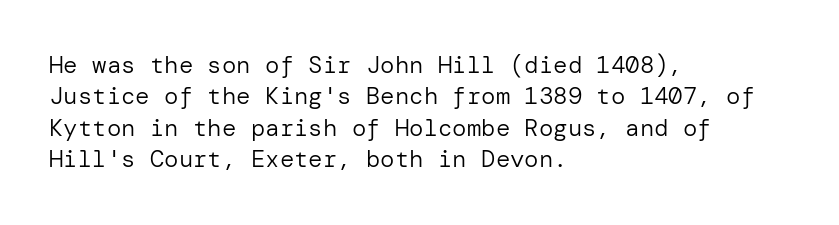
The image shows 24 px text type, upright; set left-aligned, normal line spacing (1.31x), normal letter spacing, not underlined.
